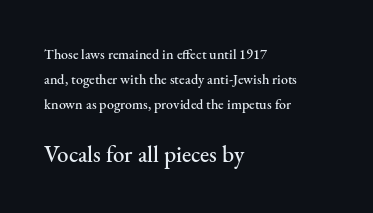
Q: Is the text italic (slanted)? A: No, it is upright.
Q: Is the text underlined? A: No.
Q: How is the paragraph aligned? A: Left-aligned.
Q: Is the spacing between letters normal or unusually wide? A: Normal.
Q: Which block of text is set in a larger size, the first (top) or the second (bottom)? A: The second (bottom) one.
